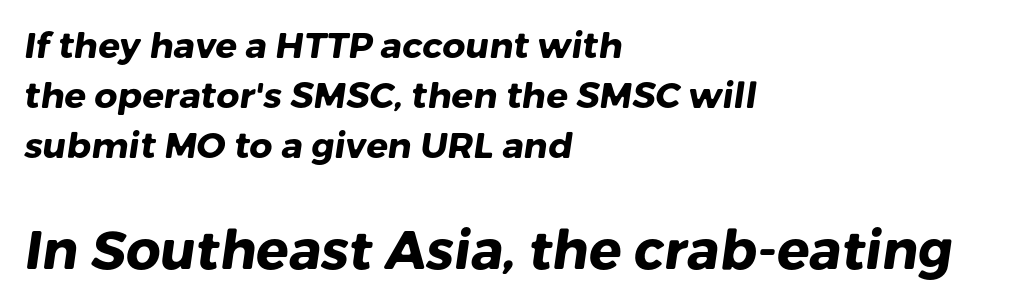
Q: Is the text bold? A: Yes.
Q: Is the typeface a serif or a sans-serif typeface? A: Sans-serif.
Q: Is the text underlined? A: No.
Q: How is the paragraph aligned? A: Left-aligned.
Q: Is the spacing between letters normal or unusually wide? A: Normal.
Q: Is the spacing between lines tight, normal or loose? A: Normal.
Q: Which block of text is set in a larger size, the first (top) or the second (bottom)? A: The second (bottom) one.
Q: Width (condensed, normal, or wide)? A: Normal.
Q: Stroke contrast? A: Low.
Q: x-height? A: Medium.
Q: Monospaced? A: No.
